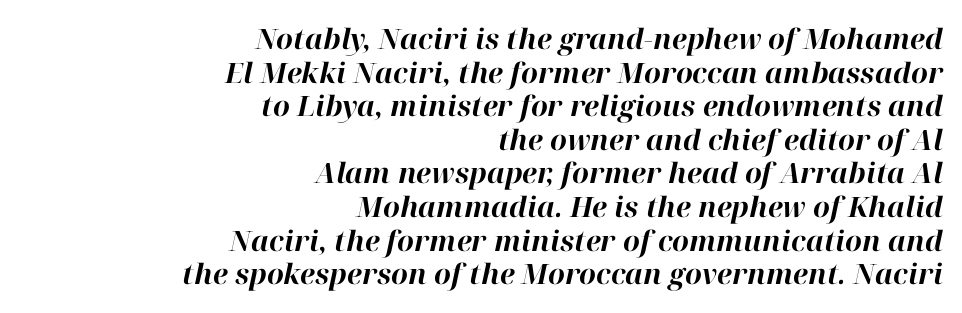
Q: Is the text bold? A: Yes.
Q: Is the text italic (slanted)? A: Yes, it leans right by about 12 degrees.
Q: Is the text underlined? A: No.
Q: How is the paragraph aligned? A: Right-aligned.
Q: Is the spacing between letters normal or unusually wide? A: Normal.
Q: Width (condensed, normal, or wide)? A: Normal.
Q: Stroke contrast? A: High.
Q: x-height? A: Medium.
Q: Monospaced? A: No.
